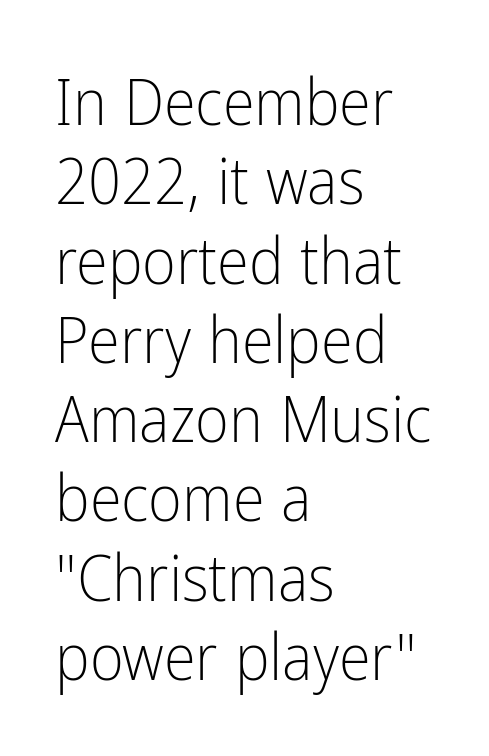
Q: Is the text bold? A: No.
Q: Is the text italic (slanted)? A: No, it is upright.
Q: Is the typeface a serif or a sans-serif typeface? A: Sans-serif.
Q: Is the text underlined? A: No.
Q: How is the paragraph aligned? A: Left-aligned.
Q: Is the spacing between letters normal or unusually wide? A: Normal.
Q: Width (condensed, normal, or wide)? A: Condensed.
Q: Stroke contrast? A: Low.
Q: x-height? A: Medium.
Q: Monospaced? A: No.
